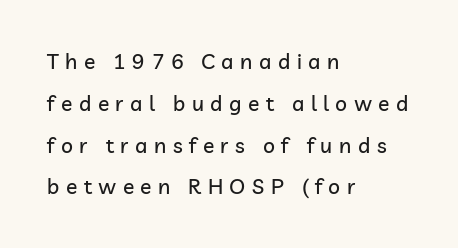
Q: Is the text italic (slanted)? A: No, it is upright.
Q: Is the text underlined? A: No.
Q: How is the paragraph aligned? A: Left-aligned.
Q: Is the spacing between letters normal or unusually wide? A: Unusually wide.
Q: Is the spacing between lines tight, normal or loose? A: Loose.
